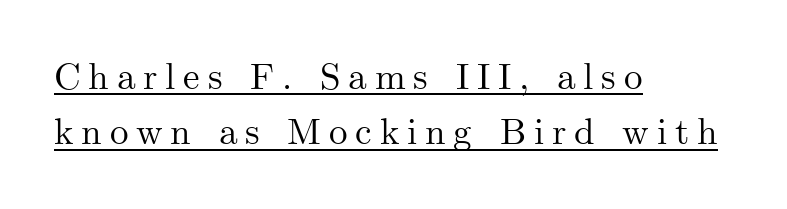
{"serif": "yes", "italic": "no", "width": "normal", "stroke_contrast": "medium", "x_height": "small", "monospaced": "no", "underline": "yes", "align": "left", "line_spacing": "normal", "line_spacing_ratio": 1.5, "letter_spacing": "wide", "letter_spacing_em": 0.21, "glyph_px": 37}
